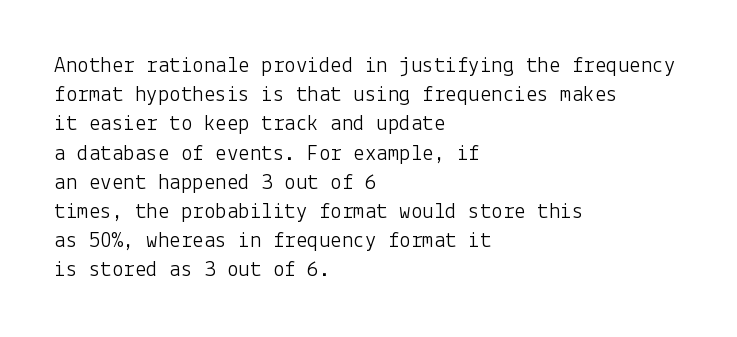
{"italic": "no", "bold": "no", "underline": "no", "align": "left", "line_spacing": "normal", "line_spacing_ratio": 1.27, "letter_spacing": "normal", "letter_spacing_em": 0.0, "glyph_px": 23}
